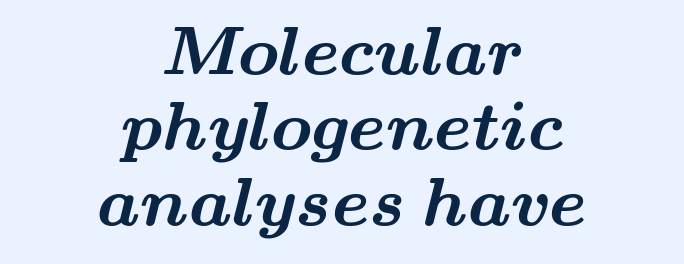
The passage shown is typeset with a serif family. The specimen omits any rule beneath the text block's lines. A dark, heavy texture on the line: the type is bold. One-word summary of the alignment: center. Spacing verdict: proportional, widths tailored to each character.
